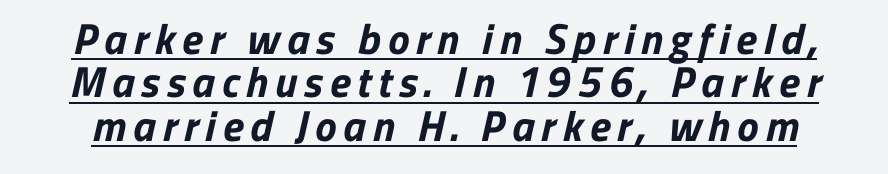
{"serif": "no", "bold": "yes", "weight": "bold", "width": "normal", "stroke_contrast": "low", "x_height": "medium", "monospaced": "no", "underline": "yes", "line_spacing": "tight", "line_spacing_ratio": 1.01, "glyph_px": 43}
